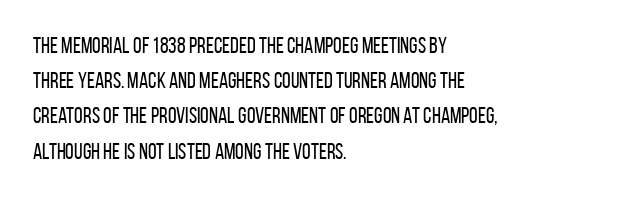
A quiet, ordinary-to-light weight characterises the typeface. Default kerning and tracking; the words read as compact shapes. These lines stack with their left ends in a neat column. The leading is moderate, giving the passage an even texture.
